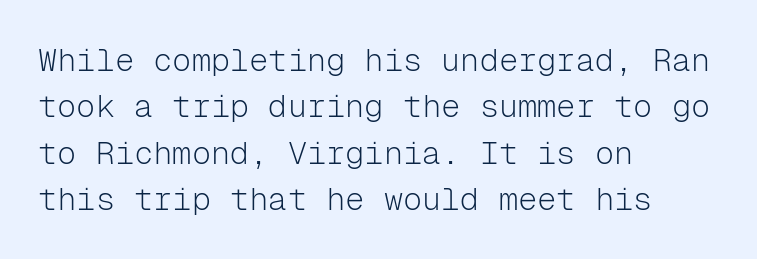
Stroke thickness stays within the range of a standard reading face or lighter. Do the characters align in a grid? Yes, the font is monospaced. In terms of posture, this sample is upright. Does the type have serifs? No, each stem ends abruptly.
